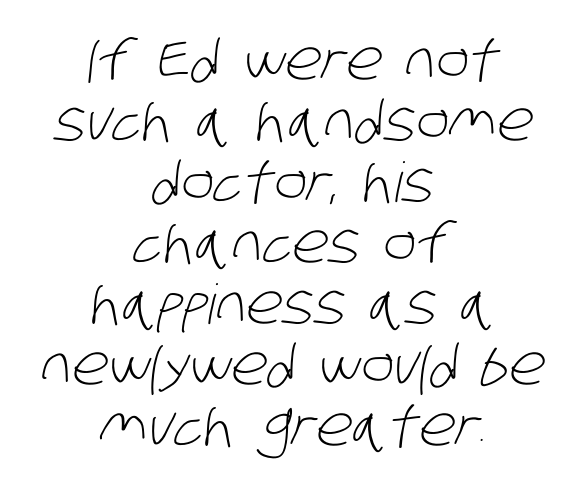
The image shows 55 px light, condensed sans-serif type; set centered, tight line spacing (1.11x), normal letter spacing, not underlined; low stroke contrast and a large x-height.
